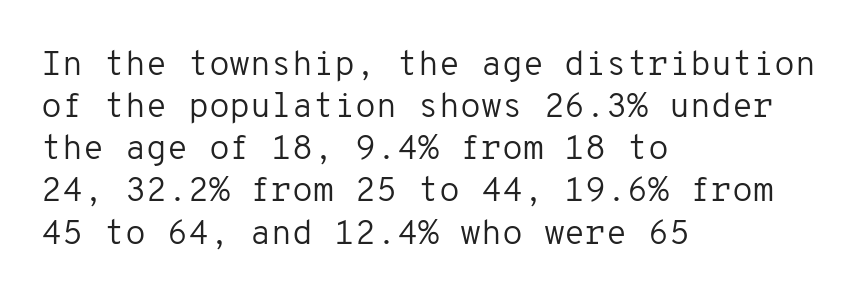
{"serif": "no", "italic": "no", "bold": "no", "weight": "regular", "width": "normal", "stroke_contrast": "low", "x_height": "medium", "monospaced": "yes", "underline": "no", "align": "left", "line_spacing_ratio": 1.24, "letter_spacing": "normal", "letter_spacing_em": 0.0, "glyph_px": 34}
